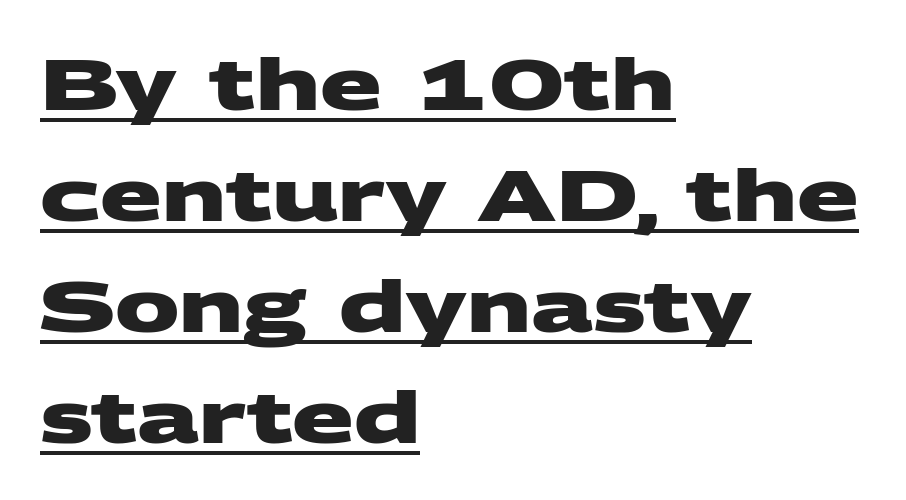
{"serif": "no", "bold": "yes", "weight": "heavy", "width": "wide", "stroke_contrast": "medium", "x_height": "large", "monospaced": "no", "underline": "yes", "align": "left", "line_spacing": "normal", "line_spacing_ratio": 1.54, "letter_spacing": "normal", "letter_spacing_em": 0.0, "glyph_px": 72}
